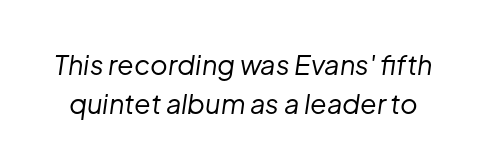
Honestly, the letter spacing is just normal — you wouldn't notice it. Decoration check: the copy has no underline. The weight would be labelled regular, book, light, or lighter still. Horizontal bands of white between lines are of average thickness. Compared with ordinary roman type, these characters are visibly tilted.
